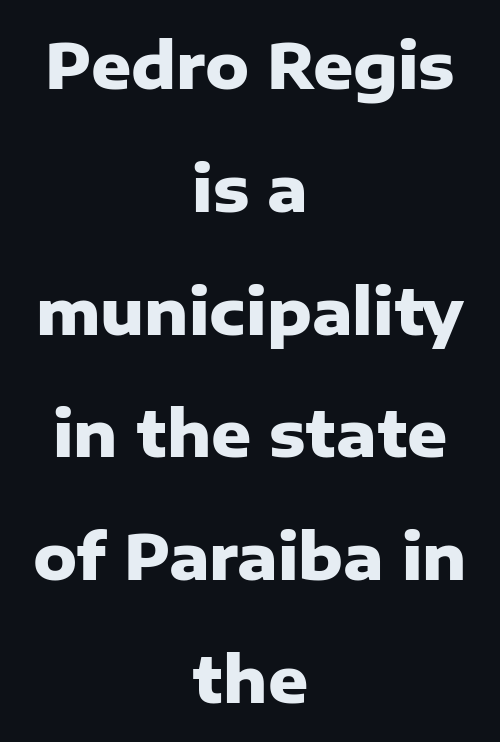
Airy leading. You can tell from the bare stems that sans-serif type was used. Is the type bold? Yes — the strokes are clearly thick and heavy. Unmarked baselines from the first word to the last. Reading down the block, each line starts at a different indent, mirrored at its end. Each letter keeps its own natural width here, so spacing adapts to shape.
